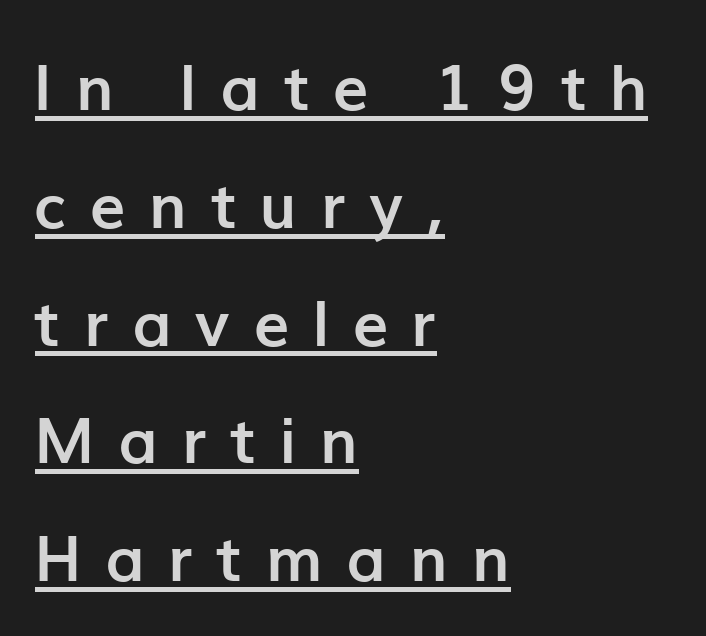
The image shows 63 px semibold sans-serif type, upright; set left-aligned, line spacing 1.87x, unusually wide letter spacing (+0.38 em), underlined; low stroke contrast and a medium x-height.
